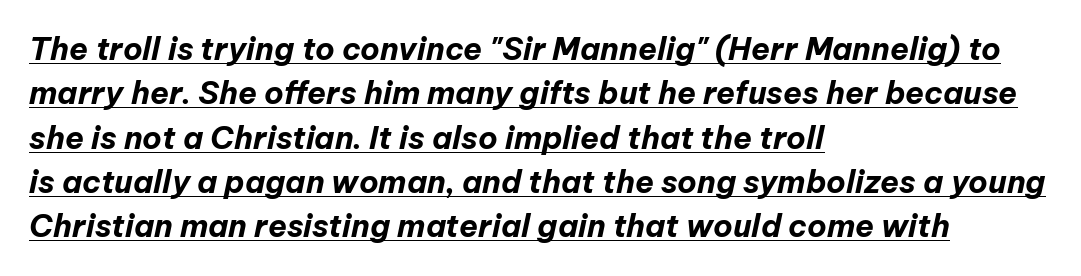
The image shows 31 px bold type, italic (leaning right); set left-aligned, normal line spacing (1.43x), normal letter spacing, underlined; low stroke contrast and a medium x-height.
